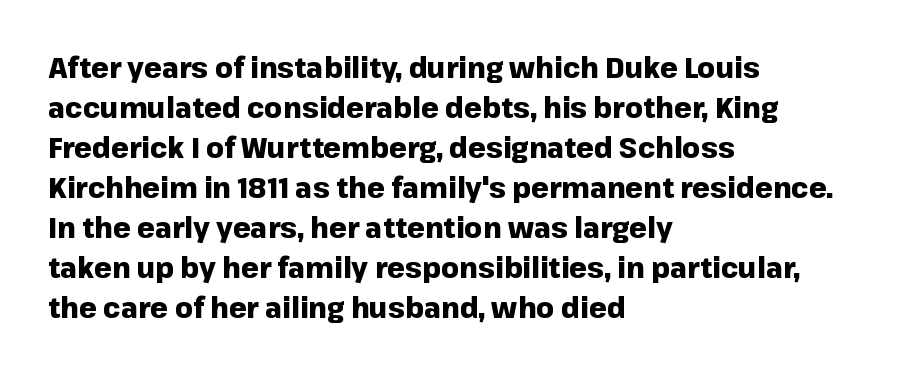
{"serif": "no", "italic": "no", "bold": "yes", "weight": "heavy", "width": "normal", "stroke_contrast": "low", "x_height": "medium", "monospaced": "no", "underline": "no", "align": "left", "line_spacing": "normal", "line_spacing_ratio": 1.43, "letter_spacing": "normal", "letter_spacing_em": 0.0, "glyph_px": 28}
